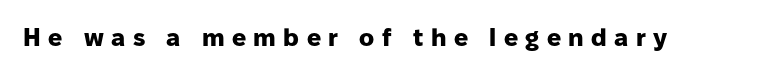
Q: Is the text bold? A: Yes.
Q: Is the text italic (slanted)? A: No, it is upright.
Q: Is the text underlined? A: No.
Q: Is the spacing between letters normal or unusually wide? A: Unusually wide.
